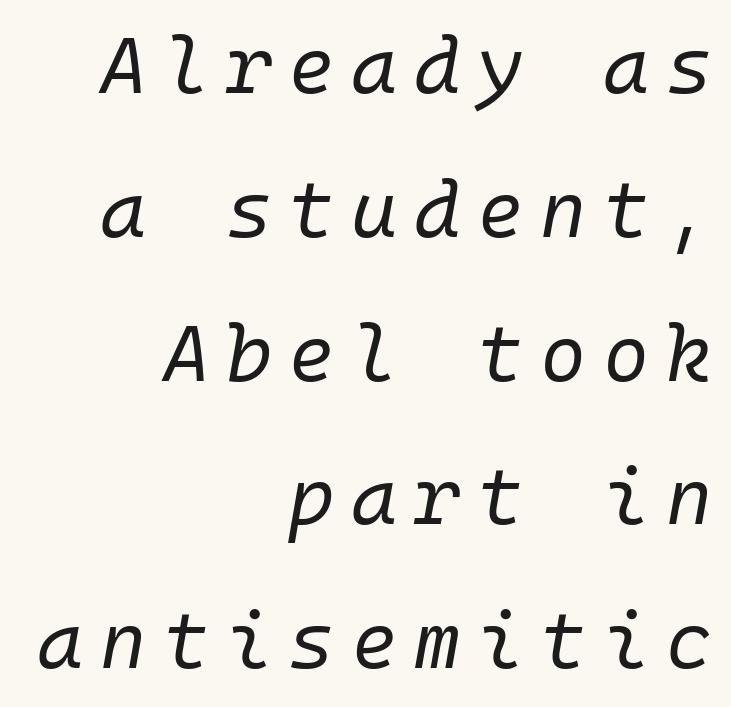
How are the letters spaced? Widely, with obvious added tracking. Think standard paragraph weight, or any step lighter than that. The rag falls on the left side of this text block. Check under the words: just untouched page. Notice how the stems are inclined rather than vertical — that's the hallmark of italics.
